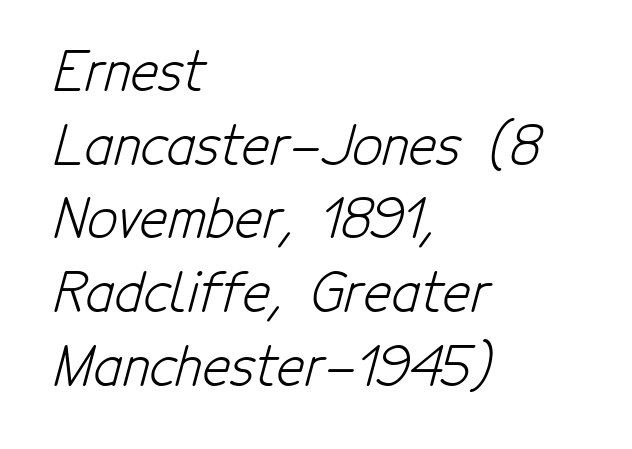
Q: Is the text bold? A: No.
Q: Is the typeface a serif or a sans-serif typeface? A: Sans-serif.
Q: Is the text underlined? A: No.
Q: How is the paragraph aligned? A: Left-aligned.
Q: Is the spacing between letters normal or unusually wide? A: Normal.
Q: Is the spacing between lines tight, normal or loose? A: Normal.
Q: Width (condensed, normal, or wide)? A: Condensed.
Q: Stroke contrast? A: Low.
Q: x-height? A: Medium.
Q: Monospaced? A: No.
